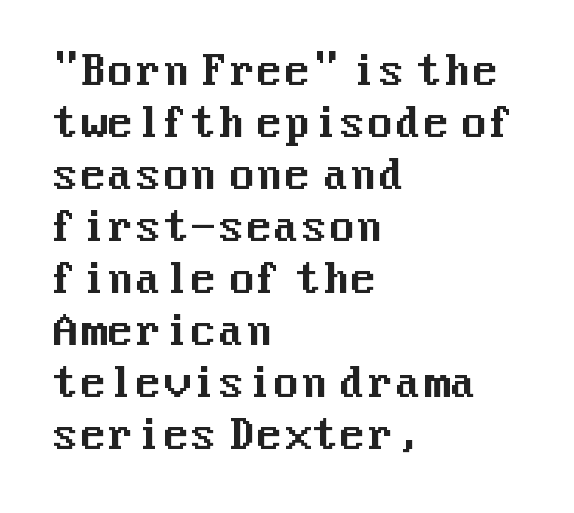
The image shows 40 px sans-serif type, upright; set left-aligned, normal line spacing (1.3x), normal letter spacing, not underlined; medium stroke contrast and a medium x-height.
